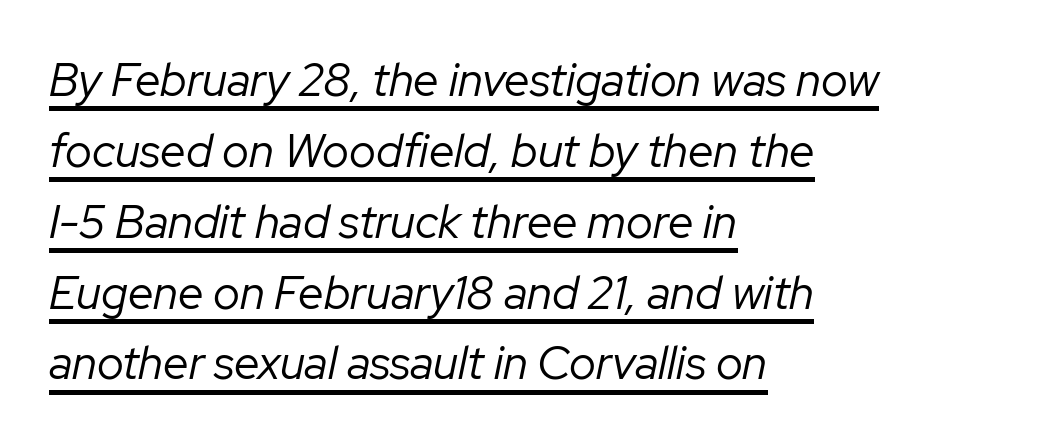
Q: Is the text bold? A: No.
Q: Is the text italic (slanted)? A: Yes, it leans right by about 12 degrees.
Q: Is the text underlined? A: Yes.
Q: How is the paragraph aligned? A: Left-aligned.
Q: Is the spacing between letters normal or unusually wide? A: Normal.
Q: Is the spacing between lines tight, normal or loose? A: Normal.
Q: Width (condensed, normal, or wide)? A: Normal.
Q: Stroke contrast? A: Low.
Q: x-height? A: Medium.
Q: Monospaced? A: No.
